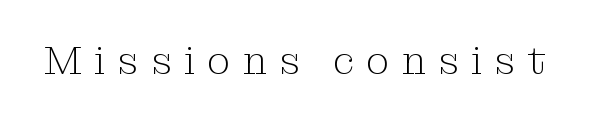
Unmarked baselines from the first word to the last. This reads as an unemphasized weight, regular at the heaviest. The letters advance in unequal steps, a hallmark of proportional type. Typographically, this falls in the serif category. Notice how the stems are strictly vertical — no italics here. Tracking value appears strongly positive — letters spread wide.
